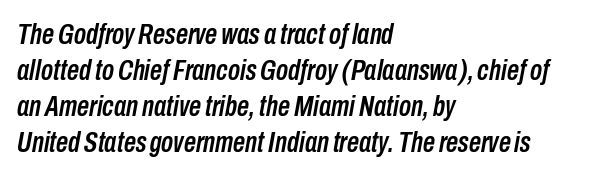
How are the letters spaced? Ordinarily, with no added tracking. Is this a fixed-width face? No — the glyphs have proportional, varying widths. Observe the lean: these are italic letterforms. Check under the words: just untouched page. Alignment: flush left.
